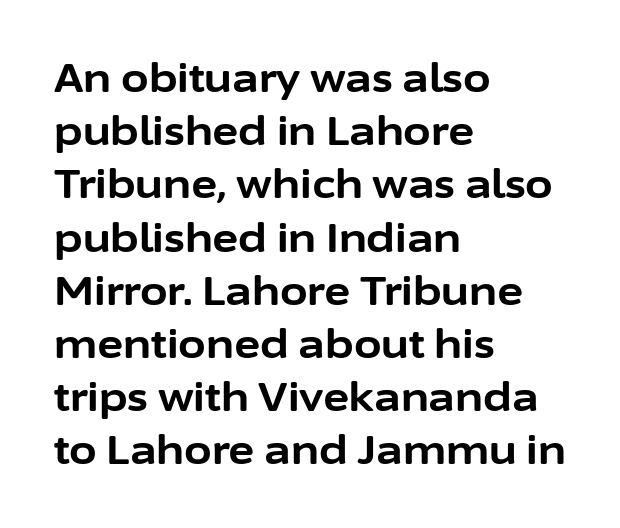
{"serif": "no", "italic": "no", "bold": "yes", "weight": "bold", "width": "normal", "stroke_contrast": "low", "x_height": "medium", "monospaced": "no", "underline": "no", "align": "left", "line_spacing": "normal", "line_spacing_ratio": 1.33, "letter_spacing": "normal", "letter_spacing_em": 0.0, "glyph_px": 40}
